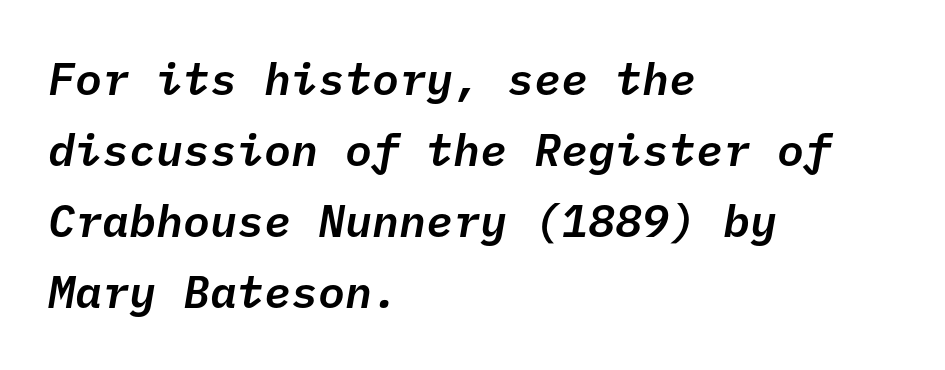
Fixed-width glyphs throughout — classic coding-font behaviour. These lines sit exactly where default settings would place them. The paragraph has a hard left edge and a soft right edge. Quick note: italic. The type is set solid horizontally, with unmodified tracking. The baseline area is clear.
